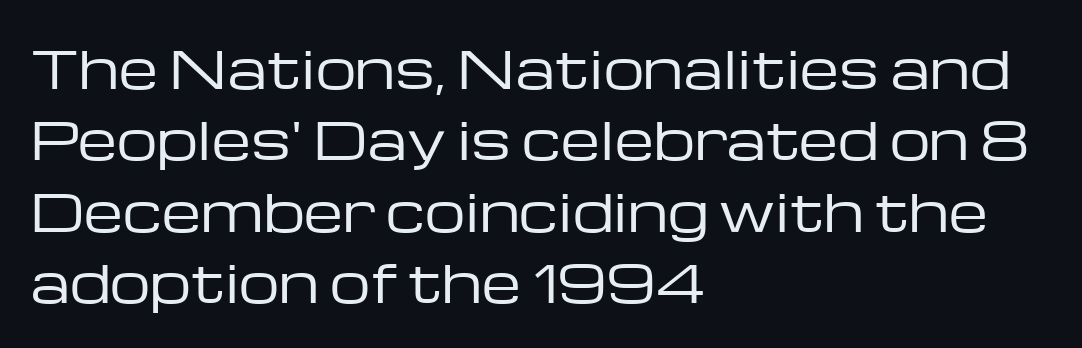
The image shows 51 px regular-weight, wide sans-serif type, upright; set left-aligned, normal line spacing (1.4x), normal letter spacing, not underlined; low stroke contrast and a medium x-height.
